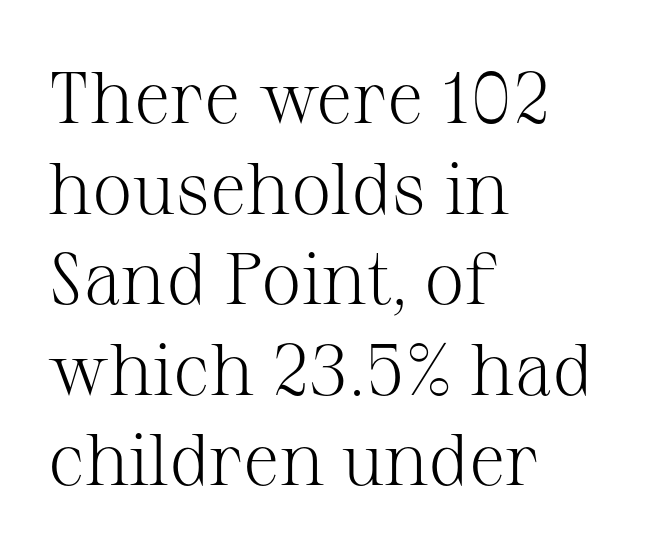
Q: Is the text bold? A: No.
Q: Is the text italic (slanted)? A: No, it is upright.
Q: Is the typeface a serif or a sans-serif typeface? A: Serif.
Q: Is the text underlined? A: No.
Q: How is the paragraph aligned? A: Left-aligned.
Q: Is the spacing between letters normal or unusually wide? A: Normal.
Q: Width (condensed, normal, or wide)? A: Normal.
Q: Stroke contrast? A: Medium.
Q: x-height? A: Medium.
Q: Monospaced? A: No.
